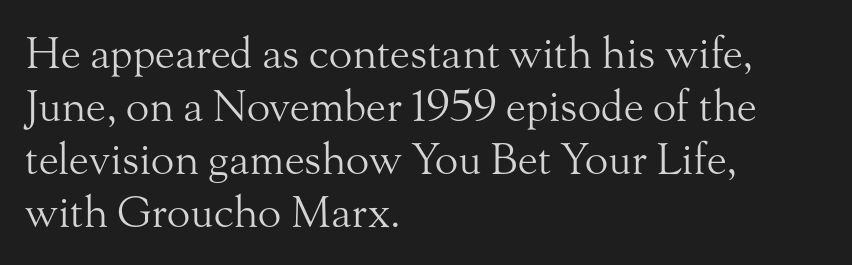
Q: Is the text bold? A: No.
Q: Is the text italic (slanted)? A: No, it is upright.
Q: Is the typeface a serif or a sans-serif typeface? A: Serif.
Q: Is the text underlined? A: No.
Q: How is the paragraph aligned? A: Left-aligned.
Q: Is the spacing between letters normal or unusually wide? A: Normal.
Q: Width (condensed, normal, or wide)? A: Normal.
Q: Stroke contrast? A: Medium.
Q: x-height? A: Small.
Q: Monospaced? A: No.
